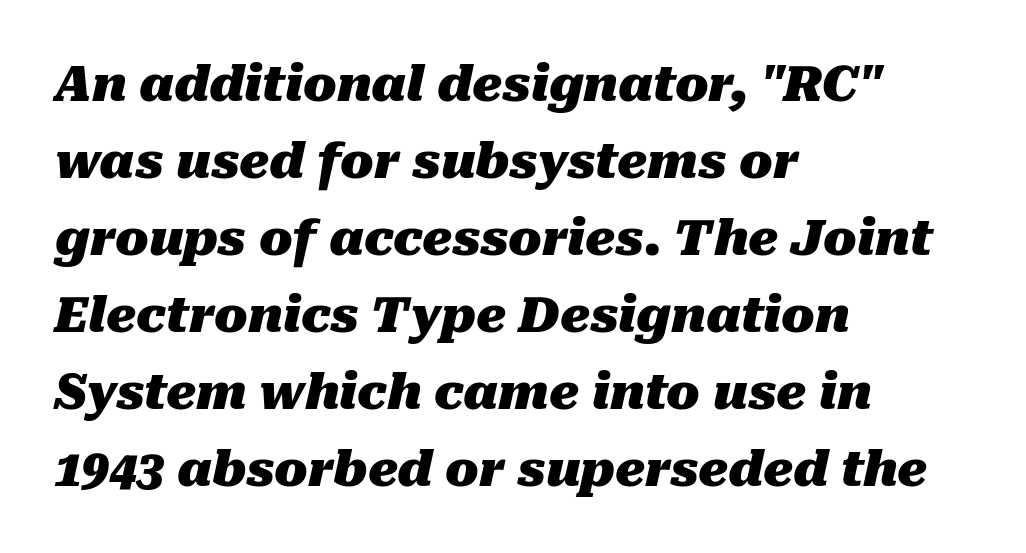
{"italic": "yes", "lean": "right", "slant_degrees": 10, "bold": "yes", "weight": "heavy", "width": "normal", "stroke_contrast": "medium", "x_height": "medium", "monospaced": "no", "underline": "no", "align": "left", "line_spacing": "normal", "line_spacing_ratio": 1.57, "letter_spacing": "normal", "letter_spacing_em": 0.0, "glyph_px": 49}
